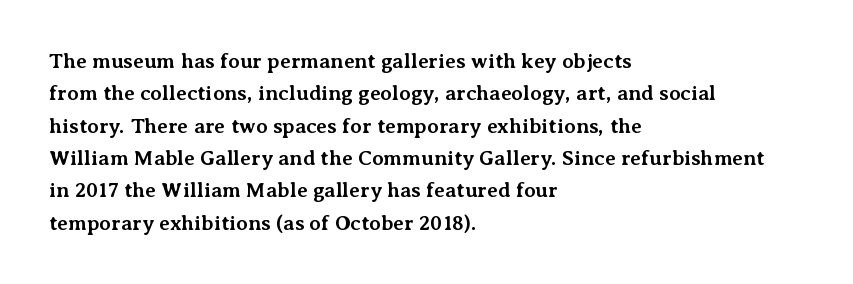
The image shows 21 px bold type, upright; set left-aligned, normal line spacing (1.54x), normal letter spacing, not underlined.
